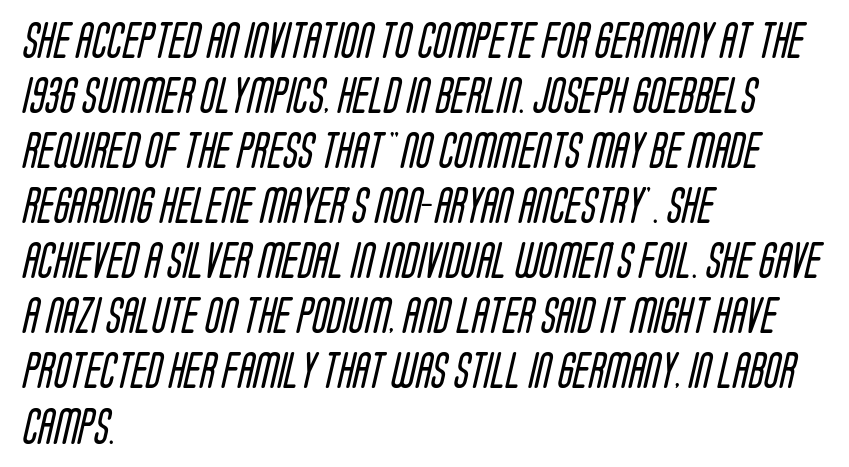
Character widths vary here, with narrow letters taking less room than wide ones. The font is comparable to plain body text, perhaps lighter. You could call the tracking neutral — neither tight nor loose. Regarding leading, the lines here are spaced in the standard way. This rendering features lettering with no underline. Horizontal alignment here is leftward, the default for most running prose.
